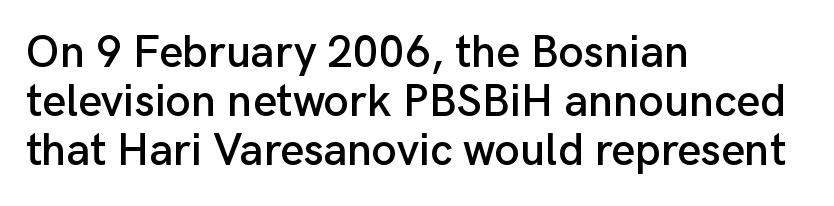
{"serif": "no", "italic": "no", "width": "normal", "stroke_contrast": "low", "x_height": "medium", "monospaced": "no", "underline": "no", "align": "left", "line_spacing": "tight", "line_spacing_ratio": 1.09, "letter_spacing": "normal", "letter_spacing_em": 0.0, "glyph_px": 45}
